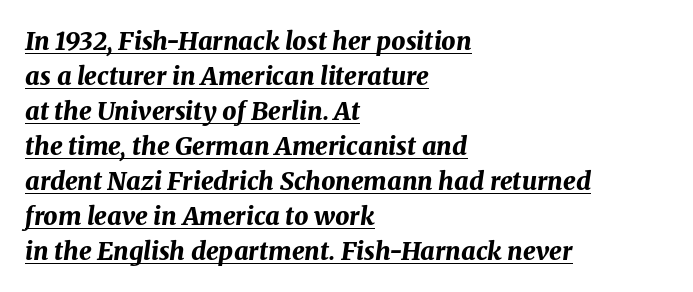
Q: Is the text bold? A: Yes.
Q: Is the text italic (slanted)? A: Yes, it leans right by about 8 degrees.
Q: Is the text underlined? A: Yes.
Q: How is the paragraph aligned? A: Left-aligned.
Q: Is the spacing between letters normal or unusually wide? A: Normal.
Q: Is the spacing between lines tight, normal or loose? A: Normal.
